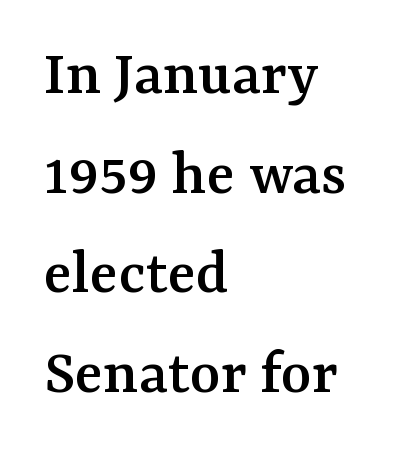
{"serif": "yes", "italic": "no", "width": "normal", "stroke_contrast": "medium", "x_height": "medium", "monospaced": "no", "underline": "no", "align": "left", "line_spacing": "normal", "line_spacing_ratio": 1.51, "letter_spacing": "normal", "letter_spacing_em": 0.0, "glyph_px": 66}
